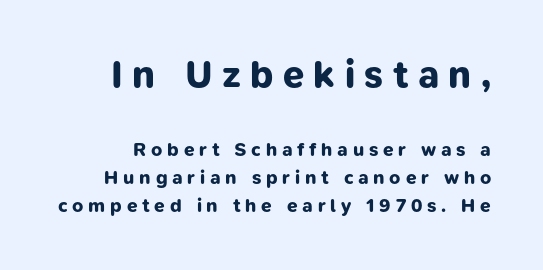
{"serif": "no", "bold": "yes", "weight": "bold", "width": "normal", "stroke_contrast": "low", "x_height": "medium", "monospaced": "no", "underline": "no", "line_spacing": "normal", "line_spacing_ratio": 1.47, "letter_spacing": "wide", "letter_spacing_em": 0.25, "larger_block": "first", "size_ratio": 2.0, "glyph_px": 38}
